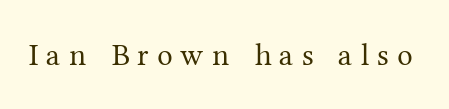
This sample has the flowing, uneven cadence of proportional lettering. Does extra space separate the letters? Yes, quite a lot of it. Lines of text with bare space underneath. The passage shown is not bold in any degree.
